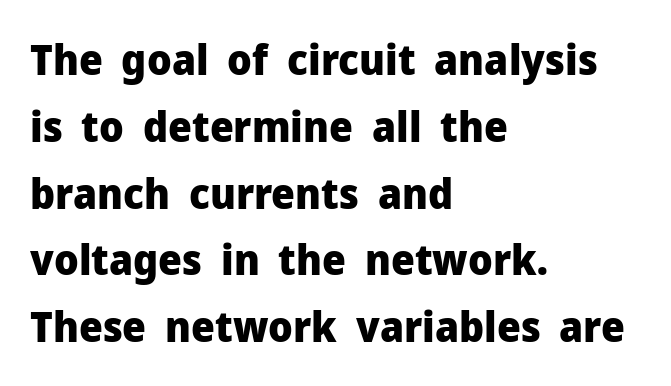
{"serif": "no", "italic": "no", "bold": "yes", "weight": "heavy", "width": "normal", "stroke_contrast": "low", "x_height": "medium", "monospaced": "no", "underline": "no", "align": "left", "line_spacing": "normal", "line_spacing_ratio": 1.59, "letter_spacing": "normal", "letter_spacing_em": 0.0, "glyph_px": 42}
